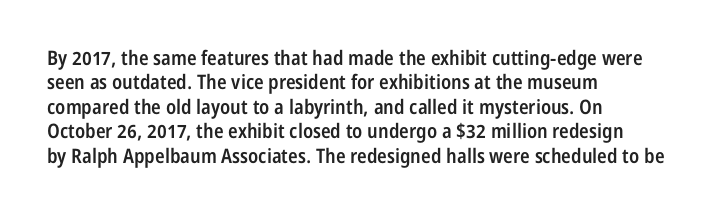
The image shows 20 px text type, upright; set left-aligned, line spacing 1.22x, normal letter spacing, not underlined.
